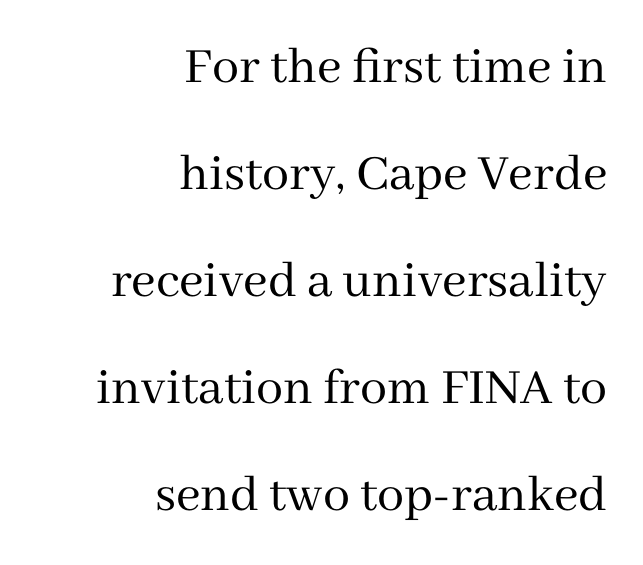
Leftover space on each line is placed entirely before the opening word. Ordinary non-slanted type is in use. No heavy texture on the line: the type isn't bold. This sample trades compactness for vertical openness between lines. Here the designer chose a conventional face with non-uniform glyph widths.
